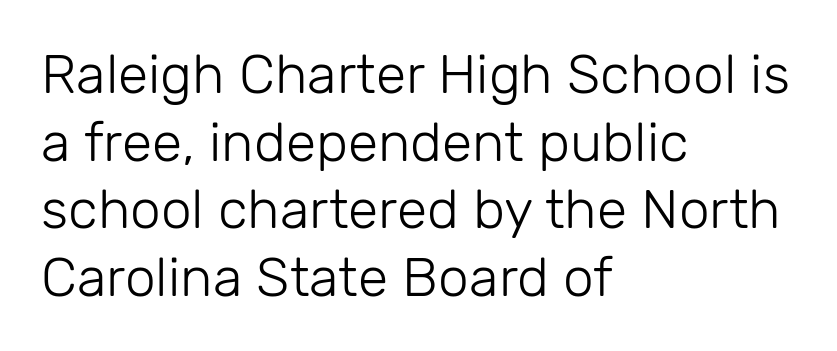
Q: Is the text bold? A: No.
Q: Is the text italic (slanted)? A: No, it is upright.
Q: Is the typeface a serif or a sans-serif typeface? A: Sans-serif.
Q: Is the text underlined? A: No.
Q: How is the paragraph aligned? A: Left-aligned.
Q: Is the spacing between letters normal or unusually wide? A: Normal.
Q: Width (condensed, normal, or wide)? A: Normal.
Q: Stroke contrast? A: Low.
Q: x-height? A: Medium.
Q: Monospaced? A: No.
